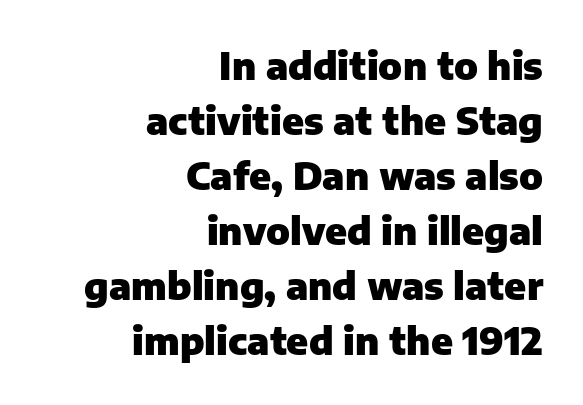
Q: Is the text bold? A: Yes.
Q: Is the text italic (slanted)? A: No, it is upright.
Q: Is the typeface a serif or a sans-serif typeface? A: Sans-serif.
Q: Is the text underlined? A: No.
Q: How is the paragraph aligned? A: Right-aligned.
Q: Is the spacing between letters normal or unusually wide? A: Normal.
Q: Is the spacing between lines tight, normal or loose? A: Normal.
Q: Width (condensed, normal, or wide)? A: Normal.
Q: Stroke contrast? A: Low.
Q: x-height? A: Medium.
Q: Monospaced? A: No.
